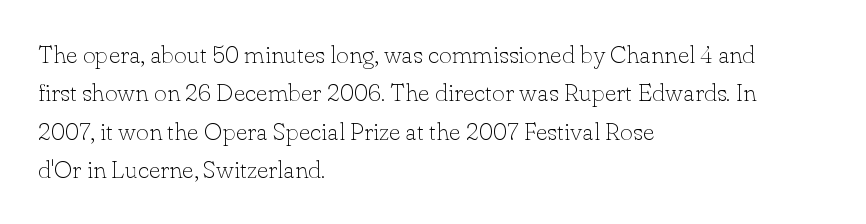
Q: Is the text bold? A: No.
Q: Is the text italic (slanted)? A: No, it is upright.
Q: Is the text underlined? A: No.
Q: How is the paragraph aligned? A: Left-aligned.
Q: Is the spacing between letters normal or unusually wide? A: Normal.
Q: Is the spacing between lines tight, normal or loose? A: Normal.
